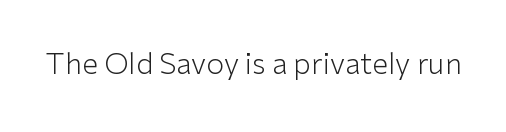
Q: Is the text bold? A: No.
Q: Is the text italic (slanted)? A: No, it is upright.
Q: Is the typeface a serif or a sans-serif typeface? A: Sans-serif.
Q: Is the text underlined? A: No.
Q: Is the spacing between letters normal or unusually wide? A: Normal.
Q: Width (condensed, normal, or wide)? A: Normal.
Q: Stroke contrast? A: Low.
Q: x-height? A: Medium.
Q: Monospaced? A: No.
